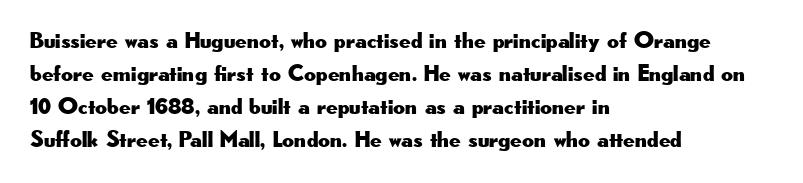
Q: Is the text italic (slanted)? A: No, it is upright.
Q: Is the text underlined? A: No.
Q: How is the paragraph aligned? A: Left-aligned.
Q: Is the spacing between letters normal or unusually wide? A: Normal.
Q: Is the spacing between lines tight, normal or loose? A: Normal.
